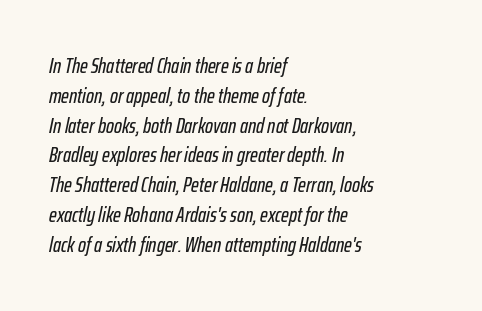
The image shows 21 px text type, italic (leaning right); set left-aligned, normal line spacing (1.42x), normal letter spacing, not underlined.
